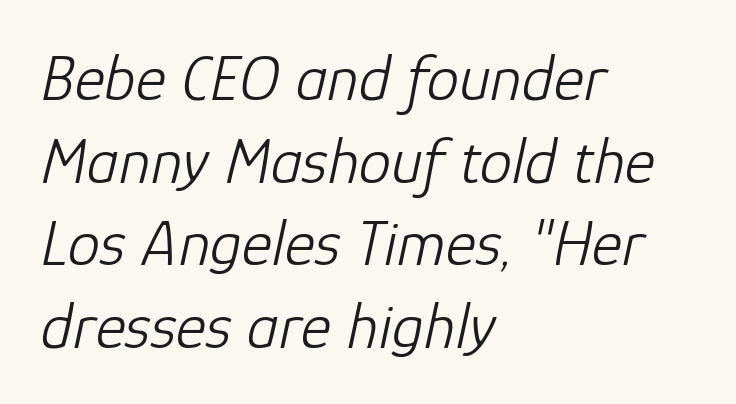
In terms of posture, this sample is oblique. Think standard paragraph weight, or any step lighter than that. In CSS terms this would be text-align: left. Spacing verdict: proportional, widths tailored to each character. The vertical gap from one line to the next is medium.
